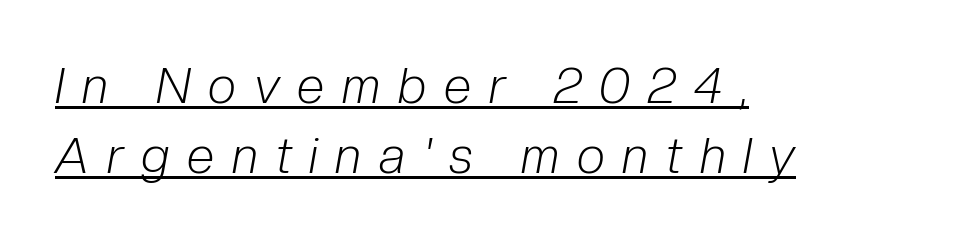
The image shows 50 px light, condensed type, italic (leaning right); set left-aligned, normal line spacing (1.41x), unusually wide letter spacing (+0.36 em), underlined; low stroke contrast and a medium x-height.
